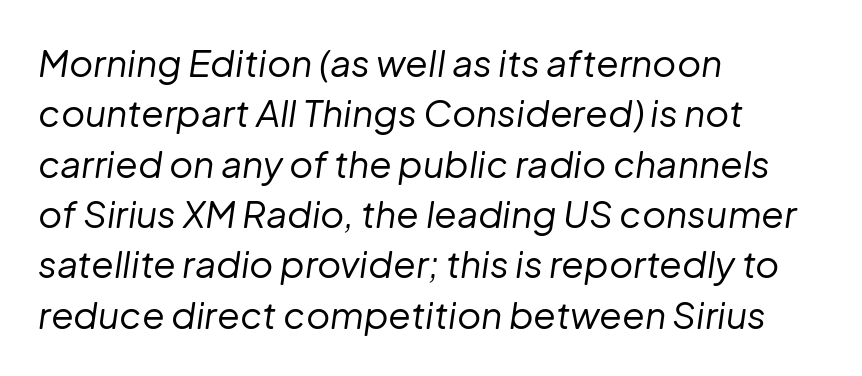
Q: Is the text bold? A: No.
Q: Is the text italic (slanted)? A: Yes, it leans right by about 8 degrees.
Q: Is the text underlined? A: No.
Q: How is the paragraph aligned? A: Left-aligned.
Q: Is the spacing between letters normal or unusually wide? A: Normal.
Q: Is the spacing between lines tight, normal or loose? A: Normal.
Q: Width (condensed, normal, or wide)? A: Normal.
Q: Stroke contrast? A: Low.
Q: x-height? A: Medium.
Q: Monospaced? A: No.
